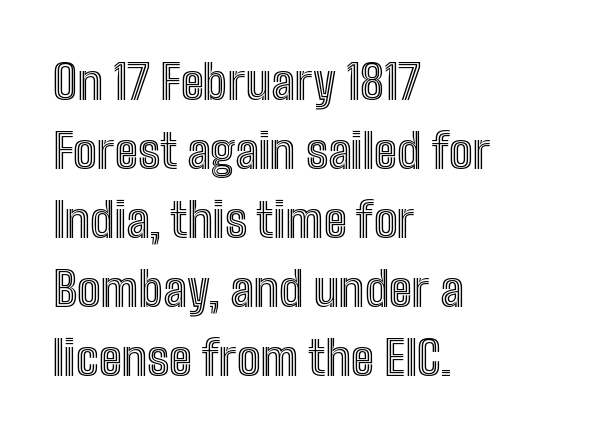
{"italic": "no", "width": "condensed", "x_height": "medium", "monospaced": "no", "underline": "no", "align": "left", "line_spacing": "normal", "line_spacing_ratio": 1.47, "letter_spacing": "normal", "letter_spacing_em": 0.0, "glyph_px": 47}
